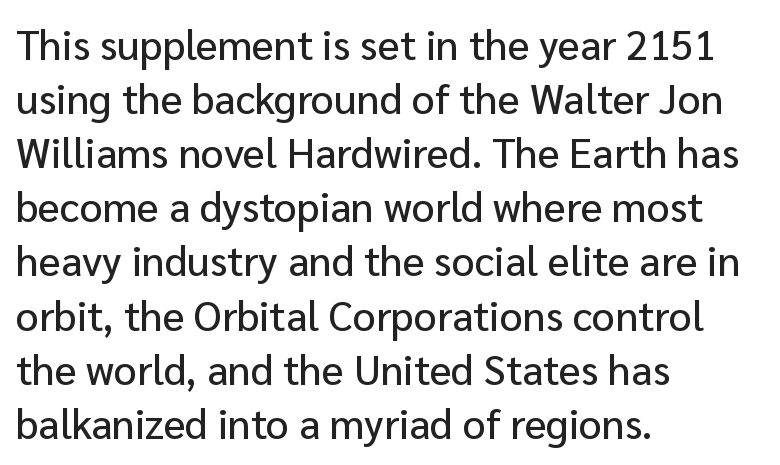
Q: Is the text italic (slanted)? A: No, it is upright.
Q: Is the typeface a serif or a sans-serif typeface? A: Sans-serif.
Q: Is the text underlined? A: No.
Q: How is the paragraph aligned? A: Left-aligned.
Q: Is the spacing between letters normal or unusually wide? A: Normal.
Q: Is the spacing between lines tight, normal or loose? A: Normal.
Q: Width (condensed, normal, or wide)? A: Normal.
Q: Stroke contrast? A: Low.
Q: x-height? A: Medium.
Q: Monospaced? A: No.
